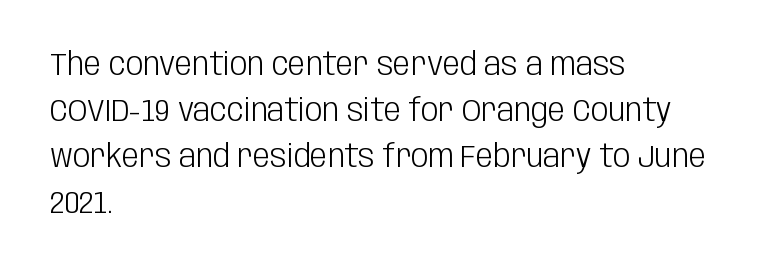
{"serif": "no", "italic": "no", "bold": "no", "weight": "light", "width": "condensed", "stroke_contrast": "low", "x_height": "large", "monospaced": "no", "underline": "no", "align": "left", "line_spacing": "normal", "line_spacing_ratio": 1.48, "letter_spacing": "normal", "letter_spacing_em": 0.0, "glyph_px": 31}
